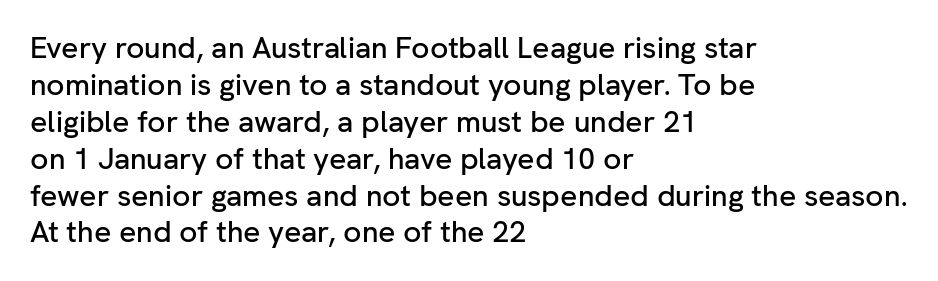
The letters stand upright; this is a roman face. Each word holds together tightly as a unit, with standard inter-letter gaps. The passage shown is typed in a proportional face where columns would drift. The baseline area is clear.
